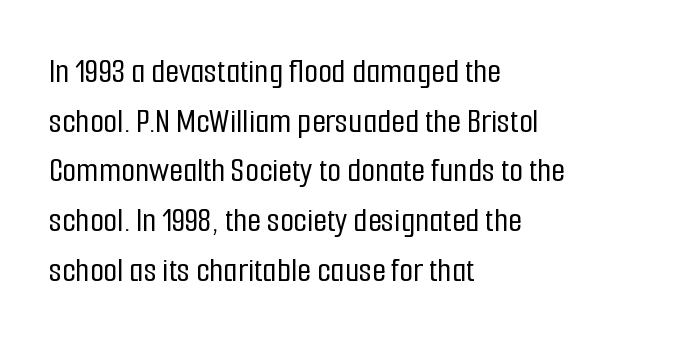
Q: Is the text italic (slanted)? A: No, it is upright.
Q: Is the typeface a serif or a sans-serif typeface? A: Sans-serif.
Q: Is the text underlined? A: No.
Q: How is the paragraph aligned? A: Left-aligned.
Q: Is the spacing between letters normal or unusually wide? A: Normal.
Q: Is the spacing between lines tight, normal or loose? A: Normal.
Q: Width (condensed, normal, or wide)? A: Condensed.
Q: Stroke contrast? A: Low.
Q: x-height? A: Medium.
Q: Monospaced? A: No.
